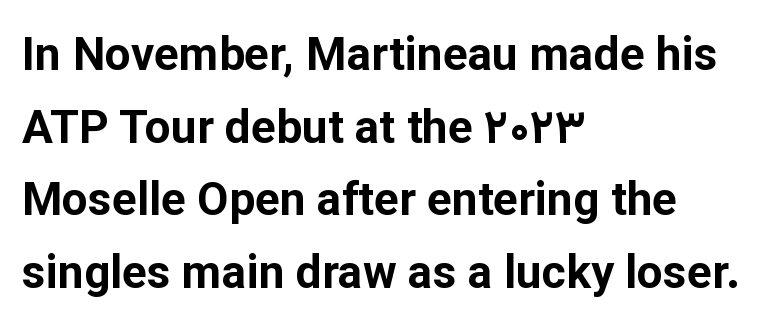
The image shows 46 px bold sans-serif type, upright; set left-aligned, normal line spacing (1.58x), normal letter spacing, not underlined; low stroke contrast and a medium x-height.
